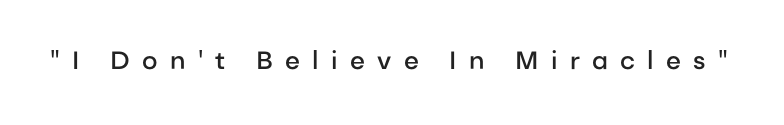
Bare-footed words on every line. Nope, not italic — everything's standing straight. A fair bit of extra ink — the face is semibold, not bold. Display-style spreading of the glyphs; the letterfit is very open.
